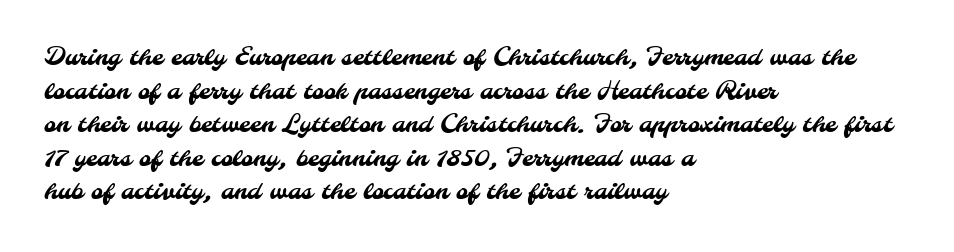
The image shows 23 px text type; set left-aligned, normal line spacing (1.46x), normal letter spacing, not underlined.
